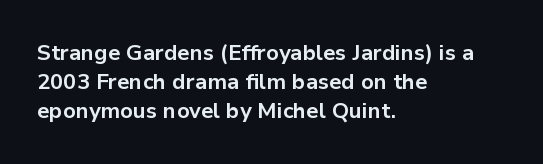
The image shows 22 px bold type, upright; set left-aligned, normal line spacing (1.32x), normal letter spacing, not underlined.
